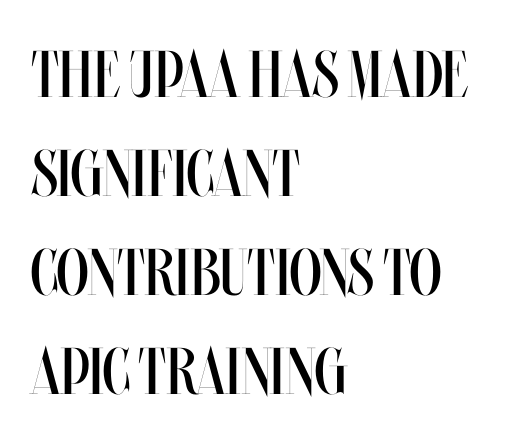
The image shows 66 px regular-weight, condensed type, upright; set left-aligned, normal line spacing (1.5x), normal letter spacing, not underlined; medium stroke contrast and a large x-height.
